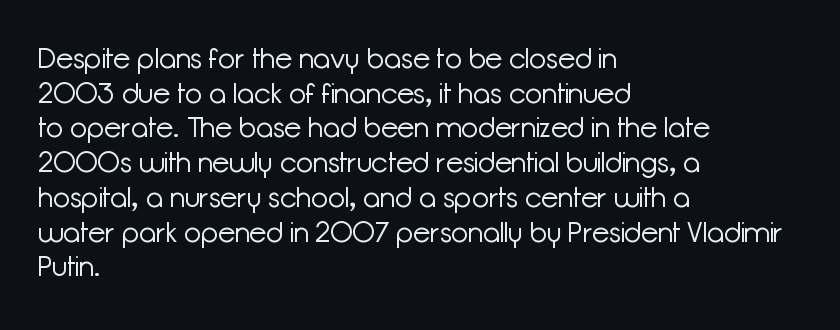
Q: Is the text bold? A: No.
Q: Is the text italic (slanted)? A: No, it is upright.
Q: Is the typeface a serif or a sans-serif typeface? A: Sans-serif.
Q: Is the text underlined? A: No.
Q: How is the paragraph aligned? A: Left-aligned.
Q: Is the spacing between letters normal or unusually wide? A: Normal.
Q: Width (condensed, normal, or wide)? A: Normal.
Q: Stroke contrast? A: Low.
Q: x-height? A: Medium.
Q: Monospaced? A: No.
